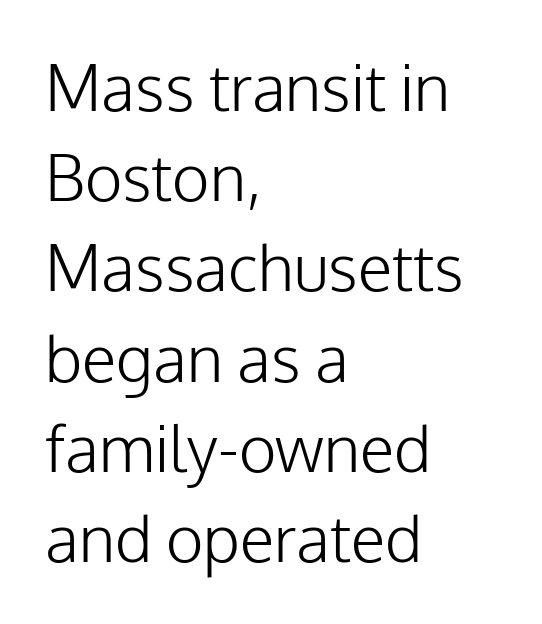
Italic? Not at all — the glyphs are vertical. Summary of vertical rhythm: regular, with standard interline spacing. The paragraph has a hard left edge and a soft right edge. Each letter keeps its own natural width here, so spacing adapts to shape. Observe the ordinary spacing: letters are neighbours, not strangers.
